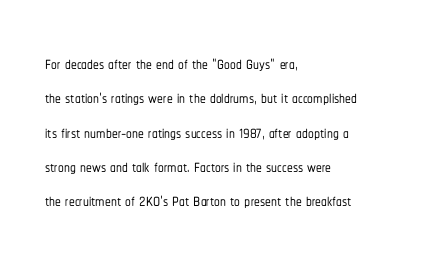
The image shows 23 px text type, upright; set left-aligned, normal line spacing (1.49x), normal letter spacing, not underlined.
